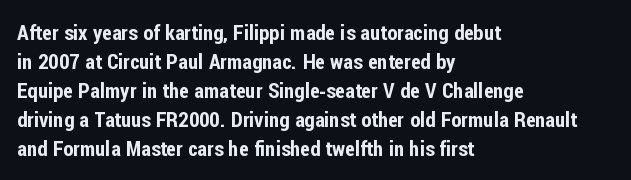
{"italic": "no", "underline": "no", "align": "left", "line_spacing": "normal", "line_spacing_ratio": 1.38, "letter_spacing": "normal", "letter_spacing_em": 0.0, "glyph_px": 21}
